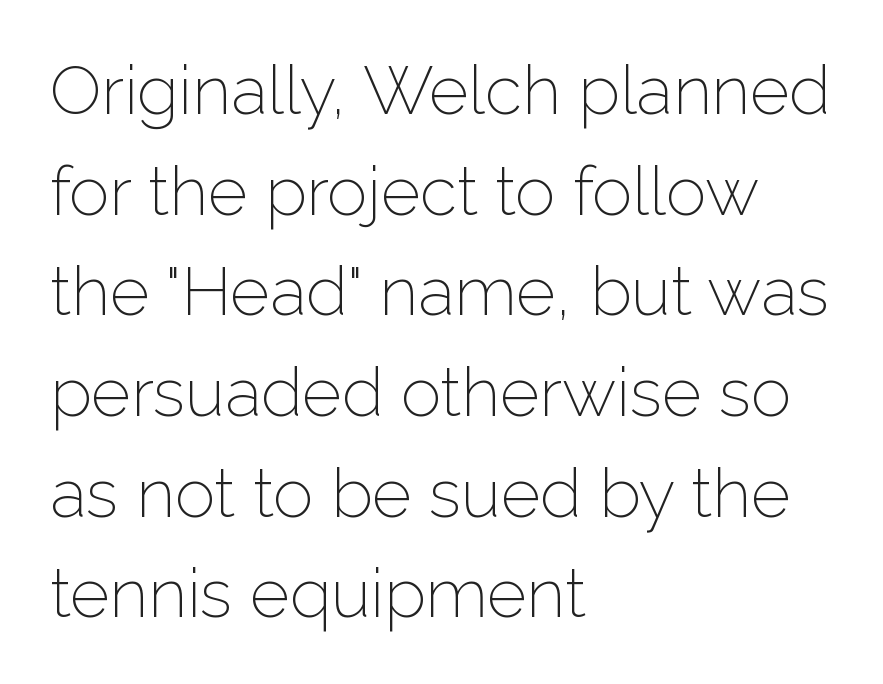
The image shows 68 px light sans-serif type, upright; set left-aligned, normal line spacing (1.48x), normal letter spacing, not underlined; low stroke contrast and a medium x-height.
